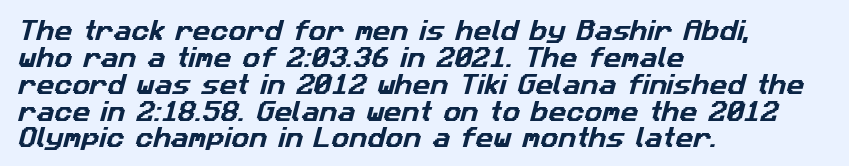
Q: Is the text underlined? A: No.
Q: How is the paragraph aligned? A: Left-aligned.
Q: Is the spacing between letters normal or unusually wide? A: Normal.
